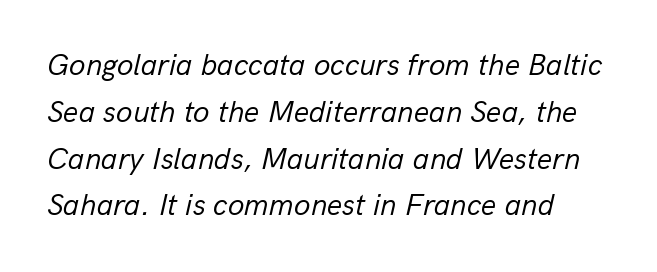
Q: Is the text bold? A: No.
Q: Is the text italic (slanted)? A: Yes, it leans right by about 13 degrees.
Q: Is the text underlined? A: No.
Q: Is the spacing between letters normal or unusually wide? A: Normal.
Q: Is the spacing between lines tight, normal or loose? A: Normal.
Q: Width (condensed, normal, or wide)? A: Normal.
Q: Stroke contrast? A: Low.
Q: x-height? A: Medium.
Q: Monospaced? A: No.
